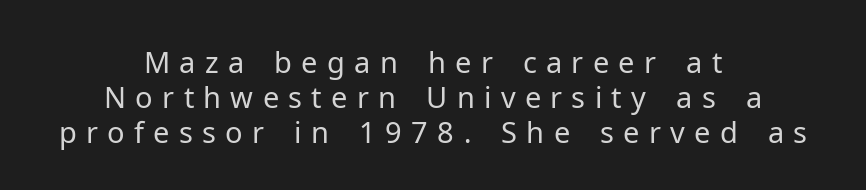
{"serif": "no", "italic": "no", "bold": "no", "weight": "regular", "width": "normal", "stroke_contrast": "low", "x_height": "medium", "monospaced": "no", "underline": "no", "align": "center", "line_spacing_ratio": 1.21, "letter_spacing": "wide", "letter_spacing_em": 0.32, "glyph_px": 29}
